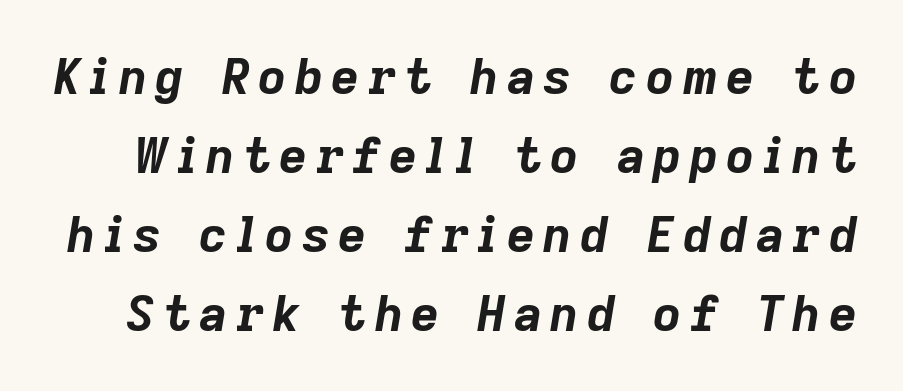
{"italic": "yes", "lean": "right", "slant_degrees": 9, "bold": "yes", "weight": "bold", "width": "normal", "stroke_contrast": "low", "x_height": "medium", "monospaced": "no", "underline": "no", "line_spacing": "normal", "line_spacing_ratio": 1.61, "glyph_px": 49}
